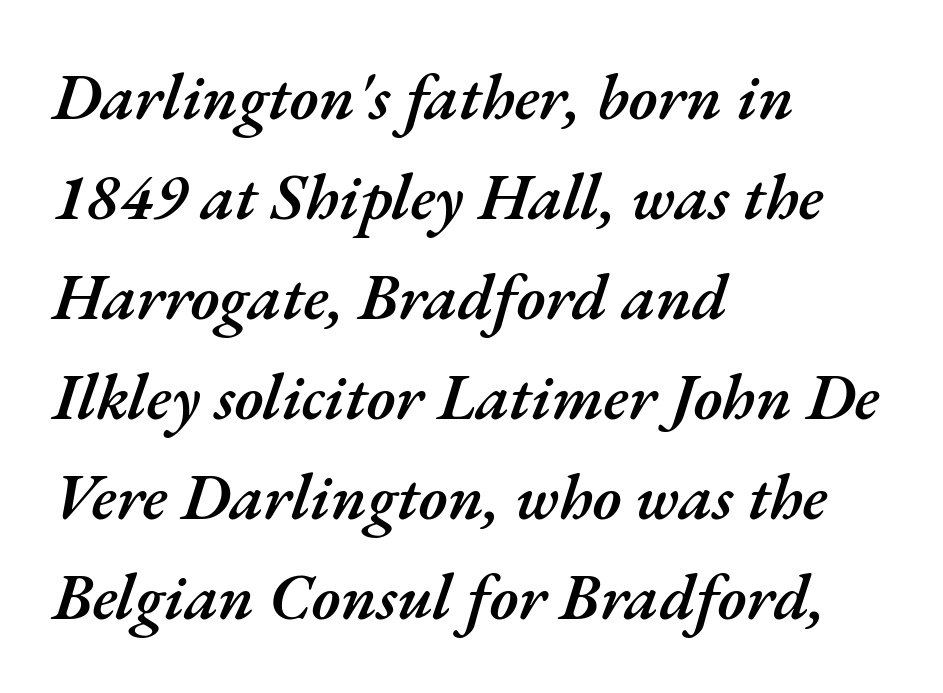
Q: Is the text bold? A: Semi-bold.
Q: Is the text italic (slanted)? A: Yes, it leans right by about 17 degrees.
Q: Is the text underlined? A: No.
Q: How is the paragraph aligned? A: Left-aligned.
Q: Is the spacing between letters normal or unusually wide? A: Normal.
Q: Is the spacing between lines tight, normal or loose? A: Normal.
Q: Width (condensed, normal, or wide)? A: Normal.
Q: Stroke contrast? A: Medium.
Q: x-height? A: Small.
Q: Monospaced? A: No.
